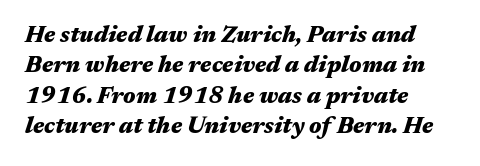
{"italic": "yes", "lean": "right", "slant_degrees": 17, "bold": "yes", "underline": "no", "align": "left", "line_spacing": "normal", "line_spacing_ratio": 1.32, "letter_spacing": "normal", "letter_spacing_em": 0.0, "glyph_px": 23}
